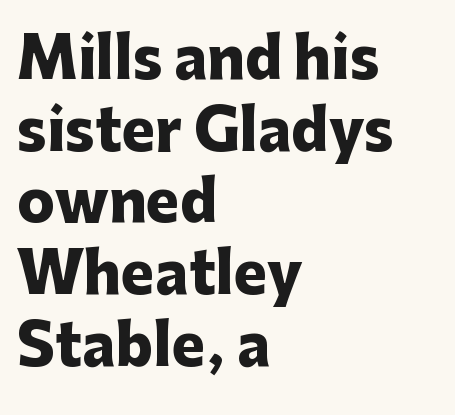
Q: Is the text bold? A: Yes.
Q: Is the text italic (slanted)? A: No, it is upright.
Q: Is the typeface a serif or a sans-serif typeface? A: Sans-serif.
Q: Is the text underlined? A: No.
Q: How is the paragraph aligned? A: Left-aligned.
Q: Is the spacing between letters normal or unusually wide? A: Normal.
Q: Is the spacing between lines tight, normal or loose? A: Normal.
Q: Width (condensed, normal, or wide)? A: Normal.
Q: Stroke contrast? A: Low.
Q: x-height? A: Medium.
Q: Monospaced? A: No.
